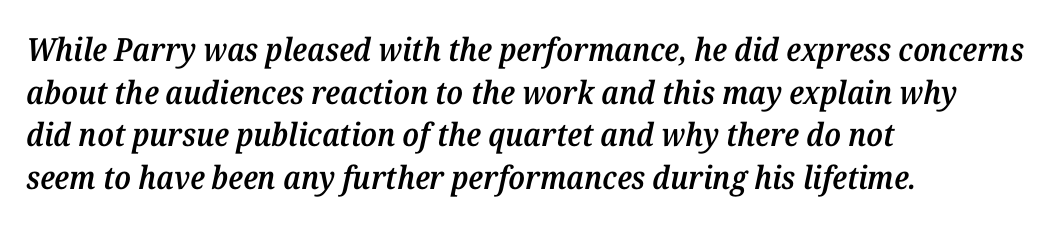
Q: Is the text bold? A: Semi-bold.
Q: Is the text italic (slanted)? A: Yes, it leans right by about 12 degrees.
Q: Is the typeface a serif or a sans-serif typeface? A: Serif.
Q: Is the text underlined? A: No.
Q: How is the paragraph aligned? A: Left-aligned.
Q: Is the spacing between letters normal or unusually wide? A: Normal.
Q: Is the spacing between lines tight, normal or loose? A: Normal.
Q: Width (condensed, normal, or wide)? A: Normal.
Q: Stroke contrast? A: Medium.
Q: x-height? A: Medium.
Q: Monospaced? A: No.
